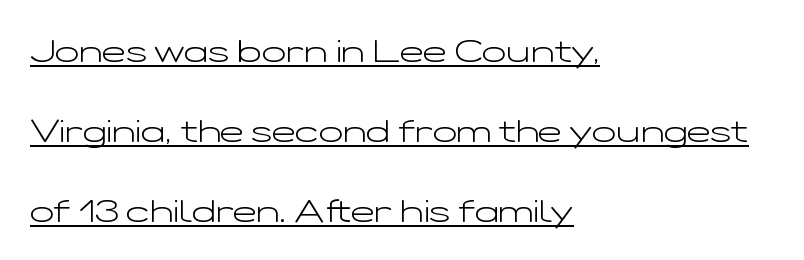
Q: Is the text bold? A: No.
Q: Is the text italic (slanted)? A: No, it is upright.
Q: Is the typeface a serif or a sans-serif typeface? A: Sans-serif.
Q: Is the text underlined? A: Yes.
Q: How is the paragraph aligned? A: Left-aligned.
Q: Is the spacing between letters normal or unusually wide? A: Normal.
Q: Is the spacing between lines tight, normal or loose? A: Loose.
Q: Width (condensed, normal, or wide)? A: Wide.
Q: Stroke contrast? A: Low.
Q: x-height? A: Medium.
Q: Monospaced? A: No.
